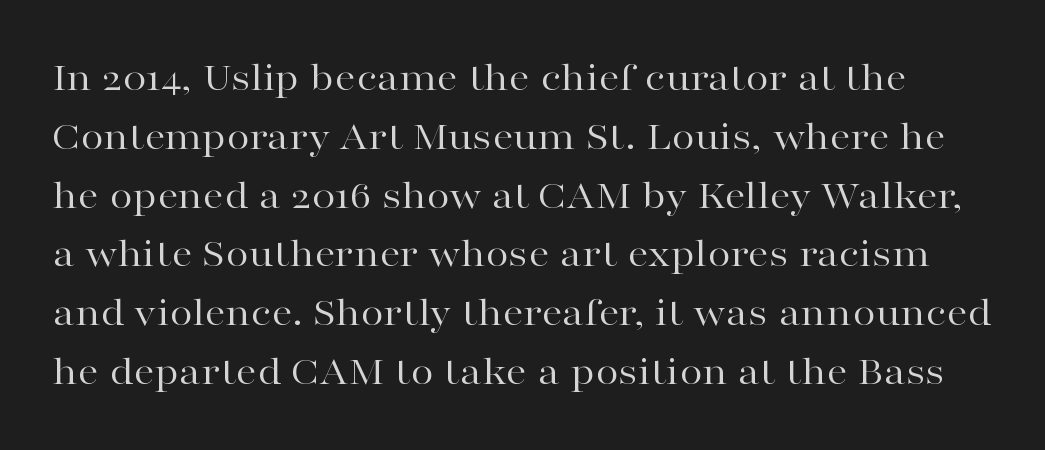
The image shows 42 px regular-weight, wide serif type, upright; set normal line spacing (1.4x), normal letter spacing, not underlined; high stroke contrast and a medium x-height.
